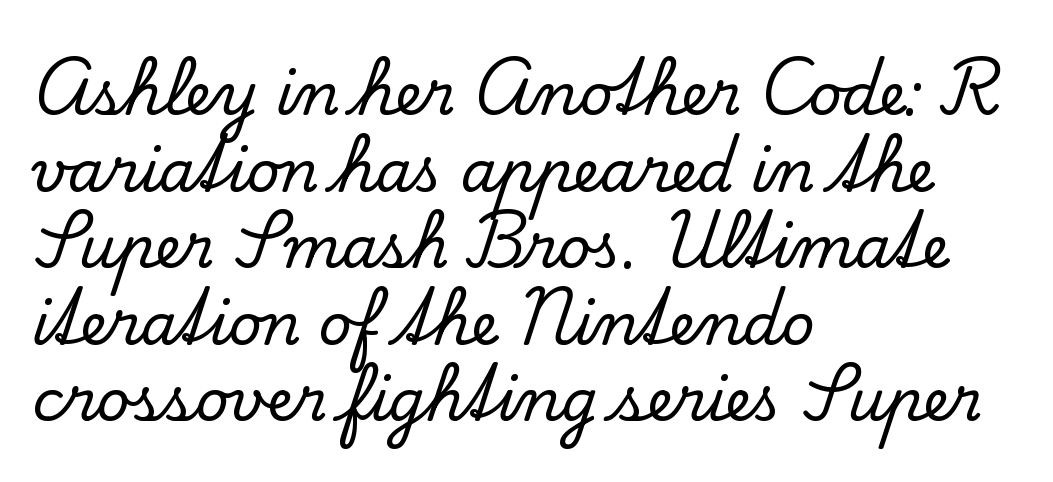
Characters follow at the spacing the type designer built in. If you measured baseline to baseline, you'd find a middling distance. Classification — serif. Looks like regular typesetting: each glyph gets only the width it needs.
